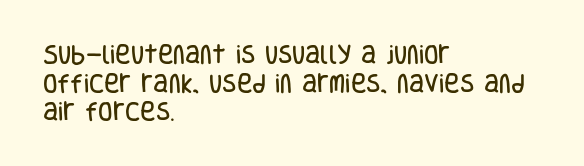
The image shows 21 px text type, upright; set left-aligned, normal line spacing (1.36x), normal letter spacing, not underlined.
